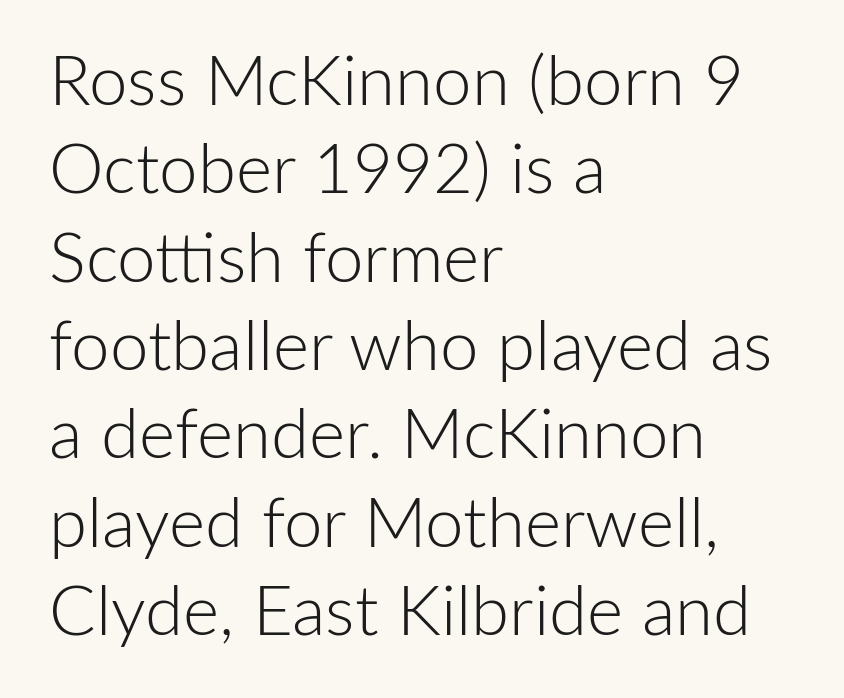
{"serif": "no", "italic": "no", "bold": "no", "weight": "light", "width": "normal", "stroke_contrast": "low", "x_height": "medium", "monospaced": "no", "underline": "no", "align": "left", "line_spacing": "normal", "line_spacing_ratio": 1.28, "letter_spacing": "normal", "letter_spacing_em": 0.0, "glyph_px": 69}
